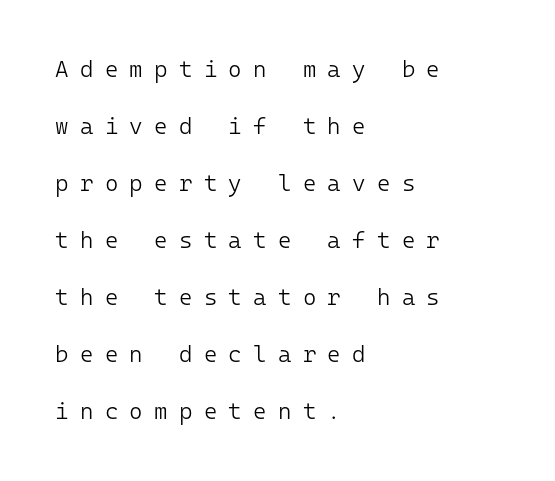
Horizontal bands of white between lines are thick stripes. The rendering inserts visible extra space after every character. Bold? No — there's no thickening of the strokes. A classic flush-left, rag-right setting is used for this passage.
